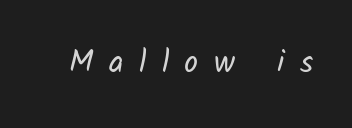
The image shows 31 px regular-weight sans-serif type; set unusually wide letter spacing (+0.49 em), not underlined; low stroke contrast and a medium x-height.
